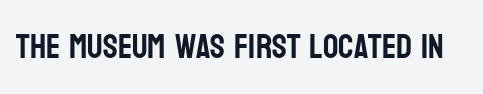
Q: Is the text italic (slanted)? A: No, it is upright.
Q: Is the typeface a serif or a sans-serif typeface? A: Sans-serif.
Q: Is the text underlined? A: No.
Q: Is the spacing between letters normal or unusually wide? A: Normal.
Q: Width (condensed, normal, or wide)? A: Condensed.
Q: Stroke contrast? A: Low.
Q: x-height? A: Large.
Q: Monospaced? A: No.
